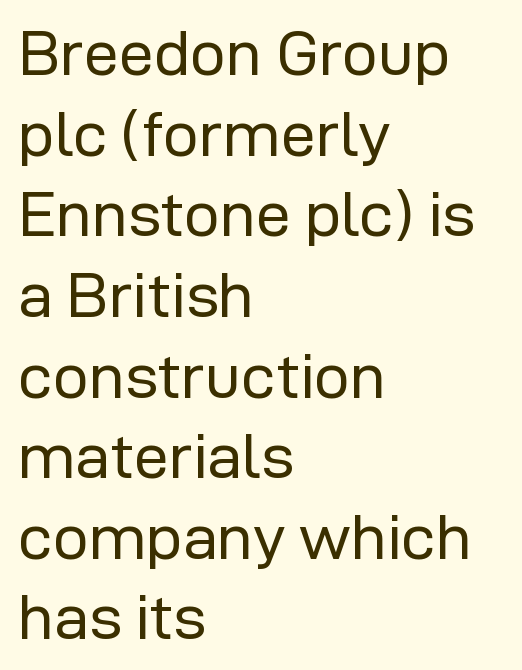
{"serif": "no", "italic": "no", "bold": "no", "weight": "regular", "width": "normal", "stroke_contrast": "low", "x_height": "medium", "monospaced": "no", "underline": "no", "align": "left", "line_spacing": "normal", "line_spacing_ratio": 1.28, "letter_spacing": "normal", "letter_spacing_em": 0.0, "glyph_px": 63}
